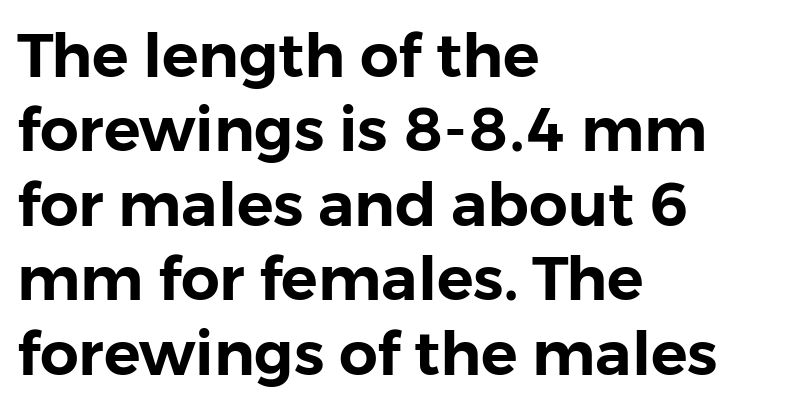
Grotesque or geometric, the face here clearly has no serifs. These lines were composed using upright roman letters. Character widths vary here, with narrow letters taking less room than wide ones. Layout note: lines flush left.
